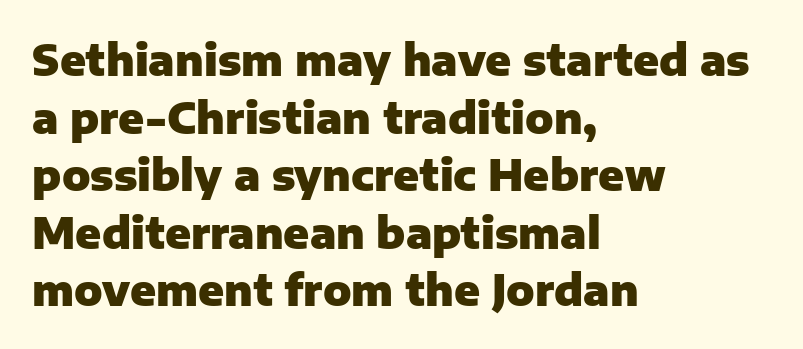
The face used here has the dense, thick strokes of a bold. Casual observation: everything's shoved over to the left. Nobody drew a line under any word here. Leading: standard. Grotesque or geometric, the face here clearly has no serifs. The letters sit at their default tracking, neither squeezed nor spread.
